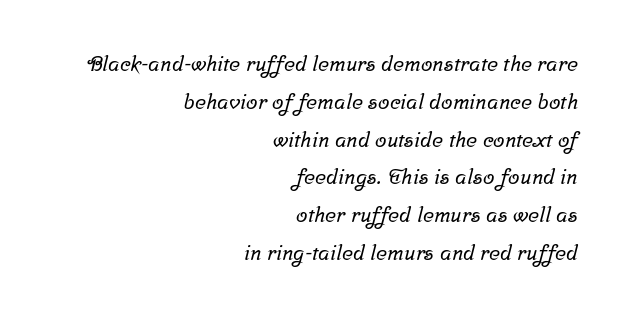
The glyphs are unaccompanied by any horizontal stroke below them. The lines are quadded right. The tracking reads as untouched default to a designer's eye.
